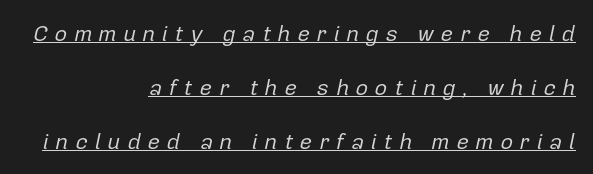
The image shows 22 px text type, italic (leaning right); set right-aligned, loose line spacing (2.45x), unusually wide letter spacing (+0.3 em), underlined.
